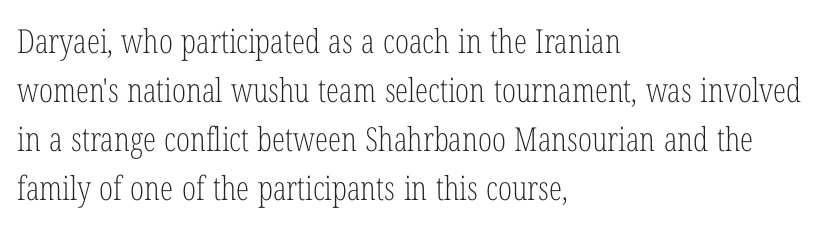
{"serif": "yes", "italic": "no", "bold": "no", "weight": "light", "width": "condensed", "stroke_contrast": "low", "x_height": "medium", "monospaced": "no", "underline": "no", "align": "left", "line_spacing": "normal", "line_spacing_ratio": 1.48, "letter_spacing": "normal", "letter_spacing_em": 0.0, "glyph_px": 33}
